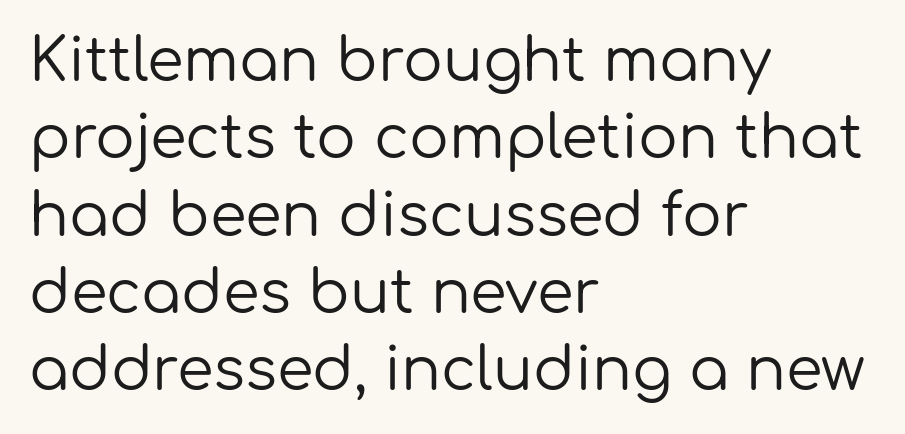
The image shows 59 px regular-weight sans-serif type, upright; set left-aligned, normal line spacing (1.31x), normal letter spacing, not underlined; low stroke contrast and a medium x-height.
